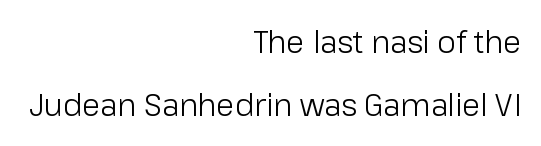
Q: Is the text bold? A: No.
Q: Is the text italic (slanted)? A: No, it is upright.
Q: Is the typeface a serif or a sans-serif typeface? A: Sans-serif.
Q: Is the text underlined? A: No.
Q: How is the paragraph aligned? A: Right-aligned.
Q: Is the spacing between letters normal or unusually wide? A: Normal.
Q: Is the spacing between lines tight, normal or loose? A: Loose.
Q: Width (condensed, normal, or wide)? A: Normal.
Q: Stroke contrast? A: Low.
Q: x-height? A: Medium.
Q: Monospaced? A: No.
